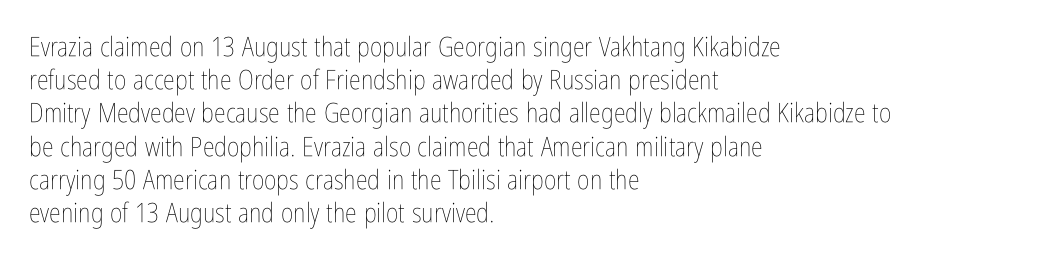
The zone under the glyphs is completely vacant. The passage is arranged the way most books set body copy — flush left. The type sits square on the baseline with zero lean. Weight: in the light-to-regular range. In terms of letterspacing, this is plain default setting.
